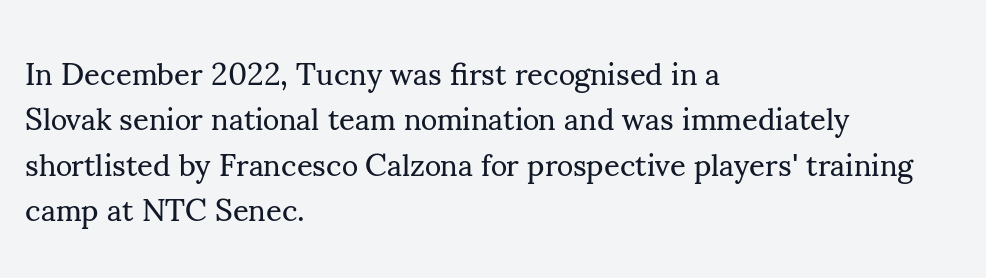
{"serif": "yes", "italic": "no", "bold": "no", "weight": "regular", "width": "normal", "stroke_contrast": "medium", "x_height": "small", "monospaced": "no", "underline": "no", "align": "left", "line_spacing": "normal", "line_spacing_ratio": 1.46, "letter_spacing": "normal", "letter_spacing_em": 0.0, "glyph_px": 31}
